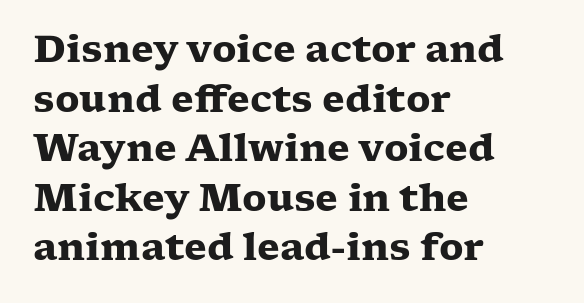
{"serif": "yes", "italic": "no", "bold": "yes", "weight": "heavy", "width": "wide", "stroke_contrast": "low", "x_height": "medium", "monospaced": "no", "underline": "no", "align": "left", "line_spacing": "normal", "line_spacing_ratio": 1.34, "letter_spacing": "normal", "letter_spacing_em": 0.0, "glyph_px": 37}
